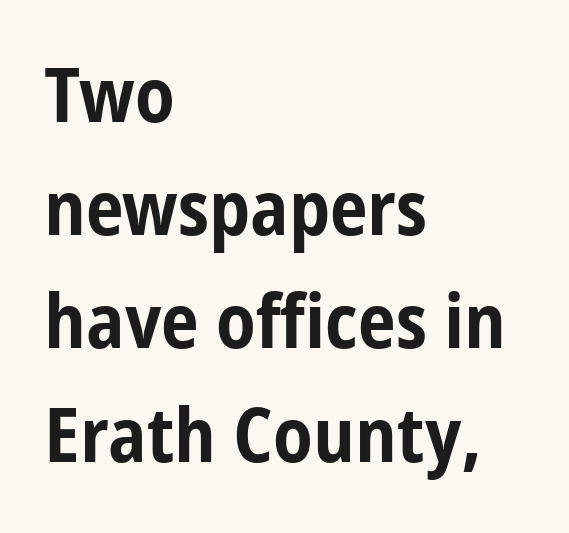
Q: Is the text bold? A: Yes.
Q: Is the text italic (slanted)? A: No, it is upright.
Q: Is the typeface a serif or a sans-serif typeface? A: Sans-serif.
Q: Is the text underlined? A: No.
Q: How is the paragraph aligned? A: Left-aligned.
Q: Is the spacing between letters normal or unusually wide? A: Normal.
Q: Is the spacing between lines tight, normal or loose? A: Normal.
Q: Width (condensed, normal, or wide)? A: Condensed.
Q: Stroke contrast? A: Low.
Q: x-height? A: Medium.
Q: Monospaced? A: No.
